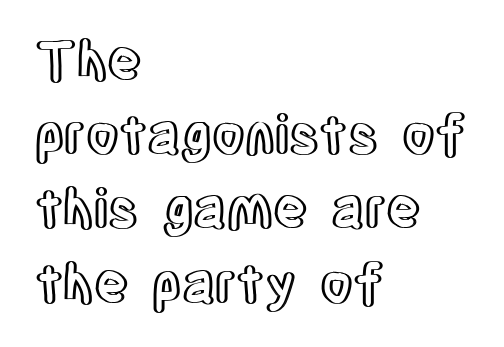
Unmarked baselines from the first word to the last. Leading: standard. Character widths vary here, with narrow letters taking less room than wide ones. The letters sit at their default tracking, neither squeezed nor spread. Unlike italic type, these characters show no tilt at all. If you drew a ruler down the left edge, every line would touch it.
